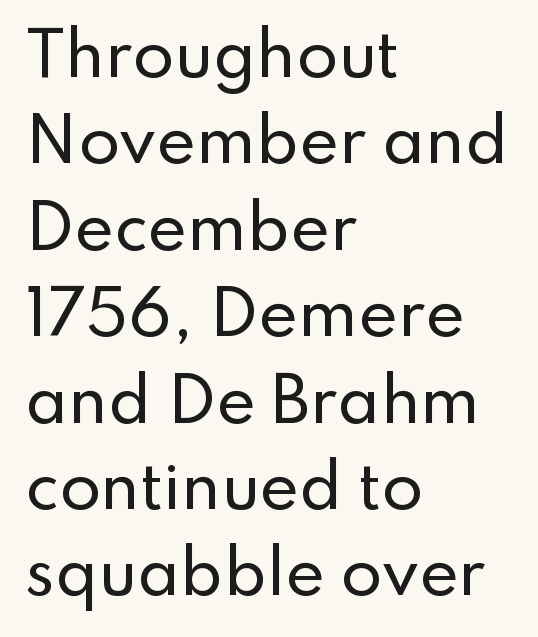
Nobody touched the tracking dial on this one. Vertical strokes here are truly vertical. Is this a fixed-width face? No — the glyphs have proportional, varying widths. Does the leading feel generous? No, just average. This rendering features lettering with no underline.
